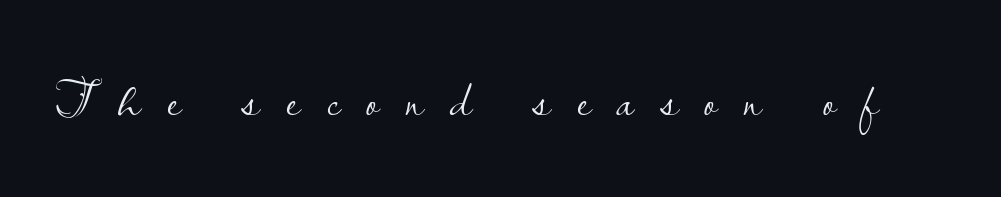
Q: Is the text bold? A: No.
Q: Is the text italic (slanted)? A: Yes.
Q: Is the typeface a serif or a sans-serif typeface? A: Sans-serif.
Q: Is the text underlined? A: No.
Q: Is the spacing between letters normal or unusually wide? A: Unusually wide.
Q: Width (condensed, normal, or wide)? A: Normal.
Q: Stroke contrast? A: Low.
Q: x-height? A: Small.
Q: Monospaced? A: No.
